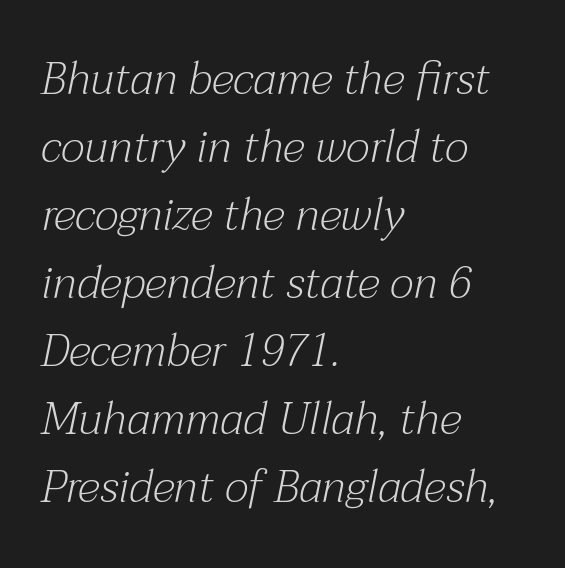
Q: Is the text bold? A: No.
Q: Is the text italic (slanted)? A: Yes, it leans right by about 12 degrees.
Q: Is the typeface a serif or a sans-serif typeface? A: Serif.
Q: Is the text underlined? A: No.
Q: How is the paragraph aligned? A: Left-aligned.
Q: Is the spacing between letters normal or unusually wide? A: Normal.
Q: Is the spacing between lines tight, normal or loose? A: Normal.
Q: Width (condensed, normal, or wide)? A: Normal.
Q: Stroke contrast? A: Medium.
Q: x-height? A: Medium.
Q: Monospaced? A: No.
